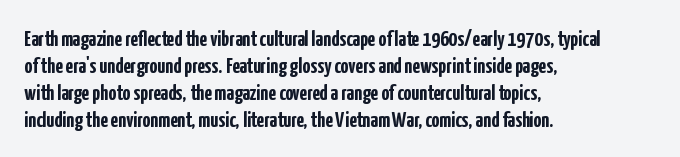
The image shows 22 px bold type, upright; set left-aligned, line spacing 1.23x, normal letter spacing, not underlined.
